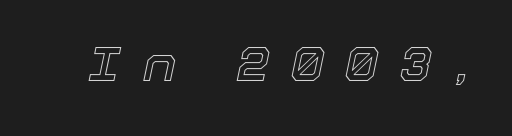
Q: Is the text italic (slanted)? A: Yes, it leans right by about 12 degrees.
Q: Is the text underlined? A: No.
Q: Is the spacing between letters normal or unusually wide? A: Unusually wide.
Q: Width (condensed, normal, or wide)? A: Normal.
Q: x-height? A: Medium.
Q: Monospaced? A: No.
